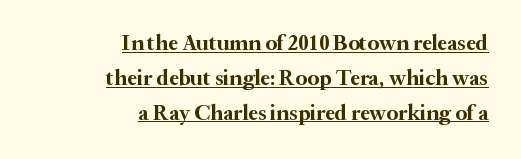
{"italic": "no", "bold": "yes", "underline": "yes", "align": "right", "line_spacing": "normal", "line_spacing_ratio": 1.58, "letter_spacing": "normal", "letter_spacing_em": 0.0, "glyph_px": 22}
